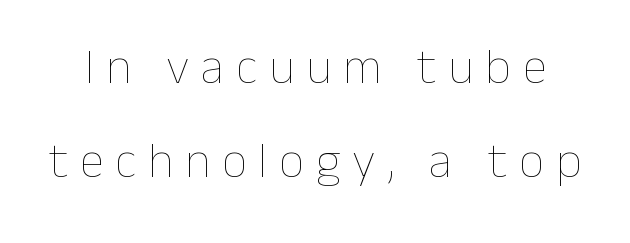
The rendering inserts visible extra space after every character. Every stem runs plumb, perpendicular to the baseline. The space beneath each line is pristine and unruled. Stroke thickness stays within the range of a standard reading face or lighter.
